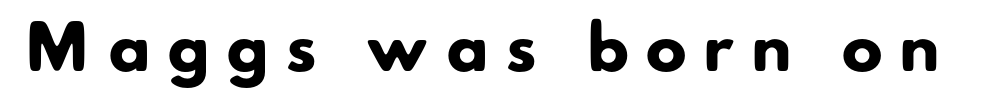
Q: Is the text bold? A: Yes.
Q: Is the typeface a serif or a sans-serif typeface? A: Sans-serif.
Q: Is the text underlined? A: No.
Q: Is the spacing between letters normal or unusually wide? A: Unusually wide.
Q: Width (condensed, normal, or wide)? A: Normal.
Q: Stroke contrast? A: Low.
Q: x-height? A: Small.
Q: Monospaced? A: No.
